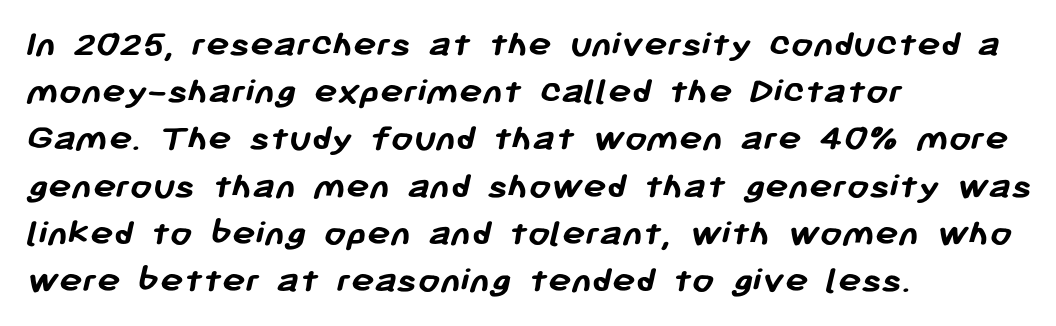
Letter spacing: default. Every row of glyphs begins at an identical x-position on the left. These lines are rendered in a variable-pitch font. On the weight axis this lands at bold, roughly 700. The string is rendered with underlining switched off. The text was rendered using a sans face with plain stroke endings.
